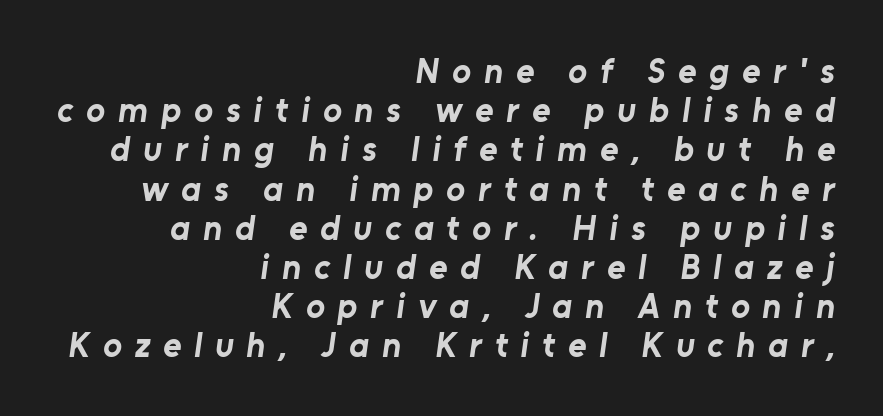
{"serif": "no", "bold": "yes", "weight": "bold", "width": "normal", "stroke_contrast": "low", "x_height": "medium", "monospaced": "no", "underline": "no", "align": "right", "line_spacing": "tight", "line_spacing_ratio": 1.12, "letter_spacing": "wide", "letter_spacing_em": 0.37, "glyph_px": 35}
